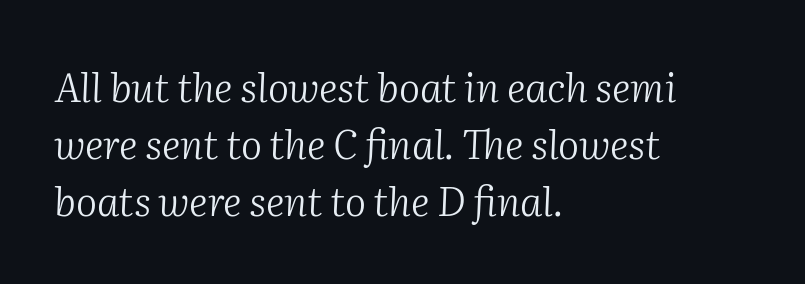
{"serif": "yes", "italic": "yes", "lean": "right", "slant_degrees": 2, "bold": "no", "weight": "light", "width": "normal", "stroke_contrast": "medium", "x_height": "medium", "monospaced": "no", "underline": "no", "align": "left", "line_spacing": "normal", "line_spacing_ratio": 1.43, "letter_spacing": "normal", "letter_spacing_em": 0.0, "glyph_px": 40}
